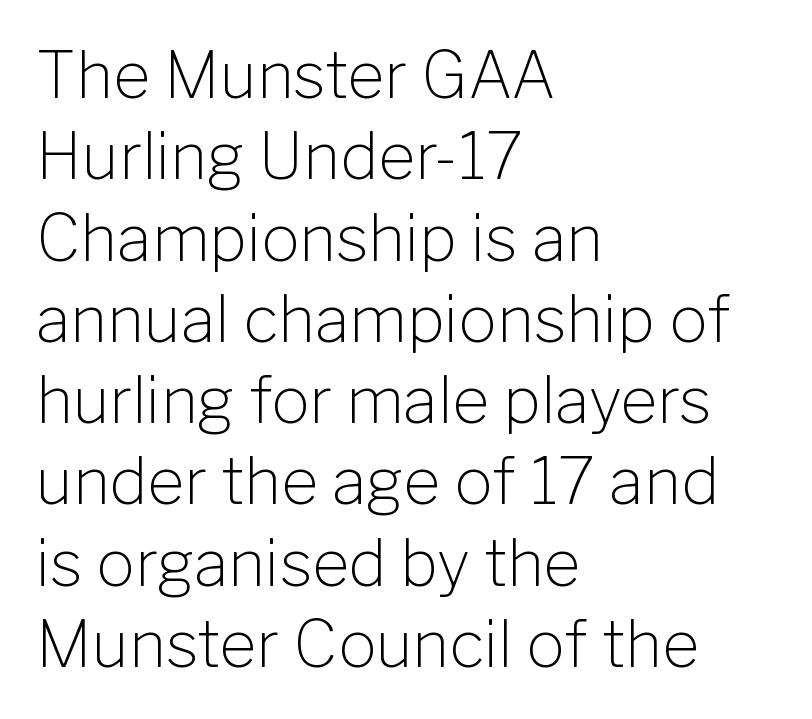
The image shows 64 px light sans-serif type, upright; set left-aligned, normal line spacing (1.27x), normal letter spacing, not underlined; low stroke contrast and a medium x-height.
